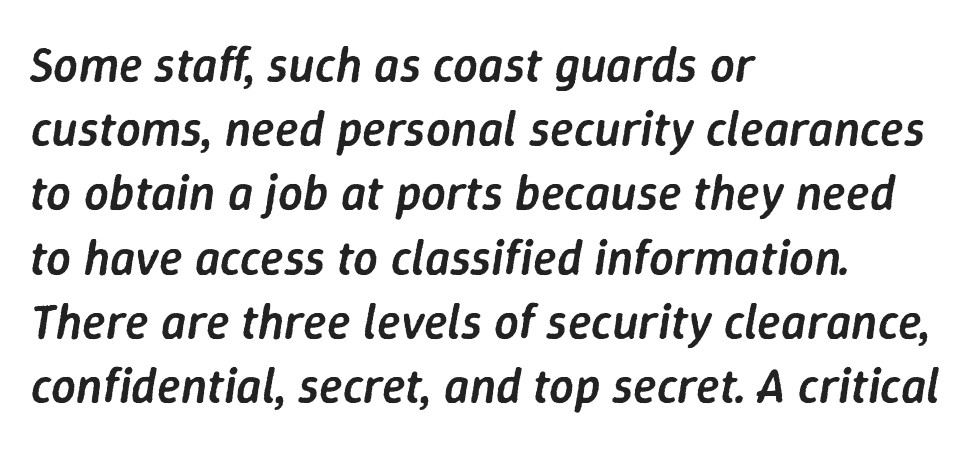
Q: Is the text bold? A: Semi-bold.
Q: Is the text italic (slanted)? A: Yes, it leans right by about 9 degrees.
Q: Is the text underlined? A: No.
Q: How is the paragraph aligned? A: Left-aligned.
Q: Is the spacing between letters normal or unusually wide? A: Normal.
Q: Is the spacing between lines tight, normal or loose? A: Normal.
Q: Width (condensed, normal, or wide)? A: Normal.
Q: Stroke contrast? A: Low.
Q: x-height? A: Medium.
Q: Monospaced? A: No.
